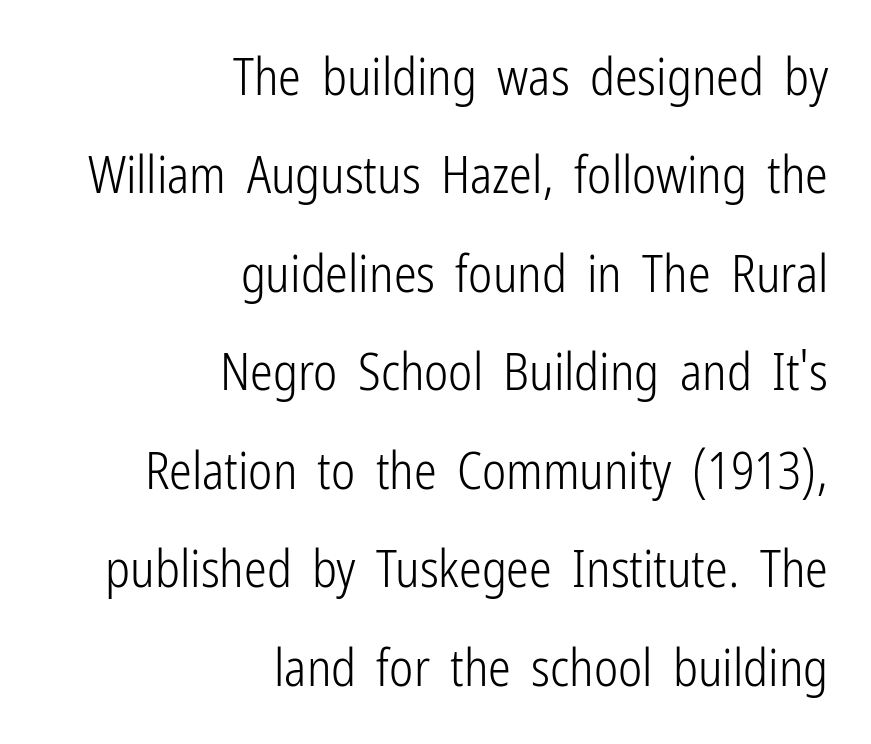
Is there any slant? The stems are plumb. The letterforms sit at book weight or below. Each letter's strokes conclude bluntly, with no projecting serifs. The text block is weighted toward the right margin, trailing off unevenly leftward. The rendering keeps characters at their native spacing. If you measured baseline to baseline, you'd find a long distance.
